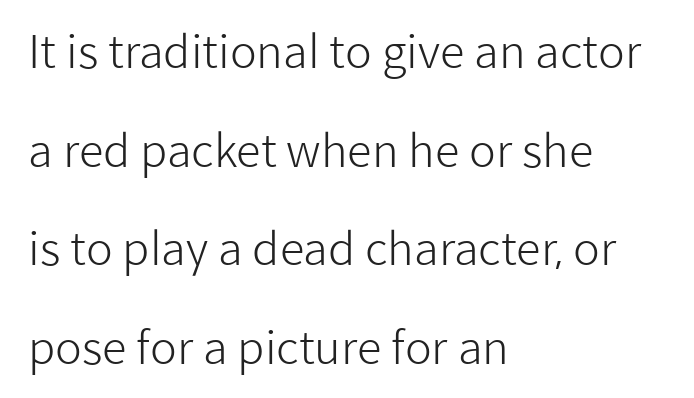
Whoever set this chose breathing room over compactness in the vertical rhythm. The type sits square on the baseline with zero lean. Spacing between characters is what you'd get straight out of the box. Here the designer chose a conventional face with non-uniform glyph widths. Underlining? Definitely not there.
